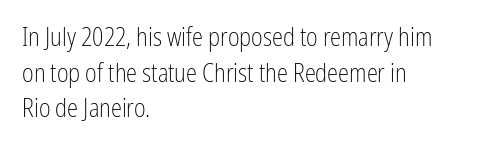
The image shows 25 px text type, upright; set left-aligned, normal line spacing (1.43x), normal letter spacing, not underlined.
